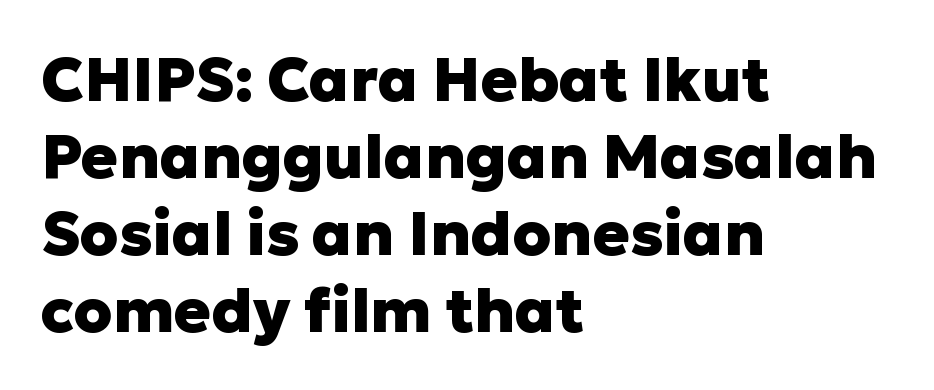
The image shows 61 px heavy sans-serif type, upright; set left-aligned, normal line spacing (1.26x), normal letter spacing, not underlined; low stroke contrast and a medium x-height.
